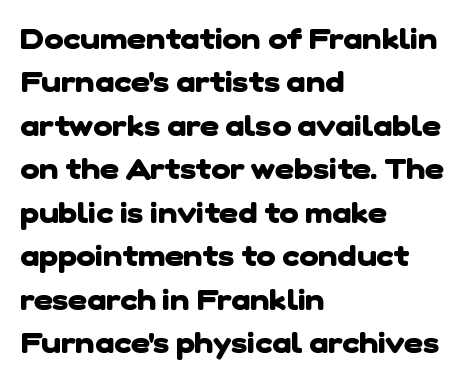
Serif or sans? Sans — the stroke terminals are bare. Each line starts at the same left margin while the right side varies. How are the letters spaced? Ordinarily, with no added tracking. The letters advance in unequal steps, a hallmark of proportional type. Quick note: underline off. These lines carry a lot of weight — the face is fully bold.
